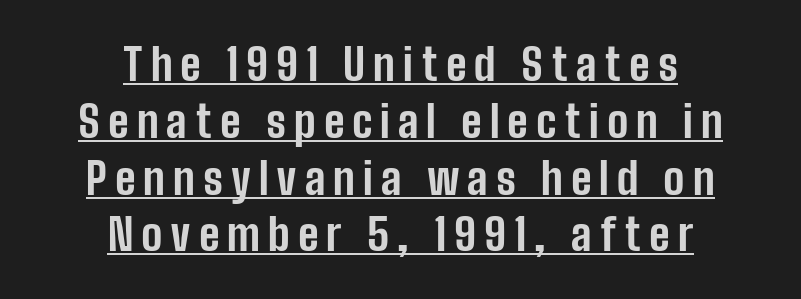
Q: Is the text bold? A: Yes.
Q: Is the text italic (slanted)? A: No, it is upright.
Q: Is the typeface a serif or a sans-serif typeface? A: Sans-serif.
Q: Is the text underlined? A: Yes.
Q: How is the paragraph aligned? A: Centered.
Q: Is the spacing between lines tight, normal or loose? A: Normal.
Q: Width (condensed, normal, or wide)? A: Condensed.
Q: Stroke contrast? A: Low.
Q: x-height? A: Medium.
Q: Monospaced? A: No.
